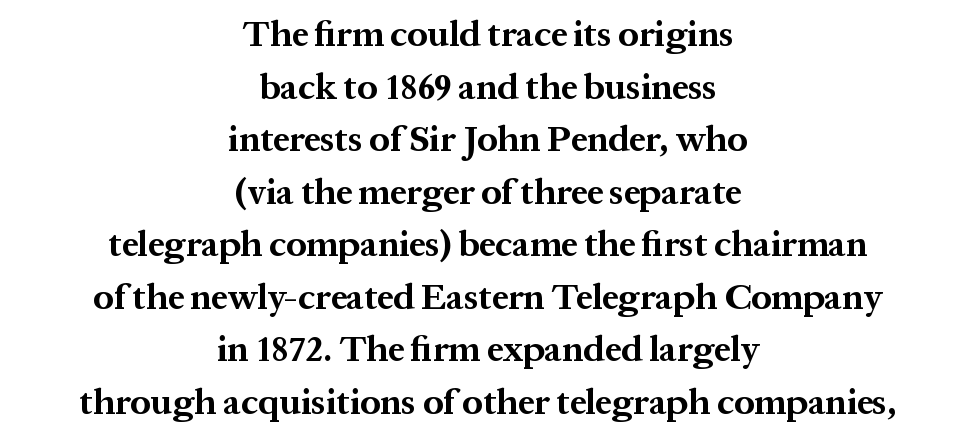
The image shows 36 px bold serif type, upright; set centered, normal line spacing (1.46x), normal letter spacing, not underlined; medium stroke contrast and a medium x-height.
